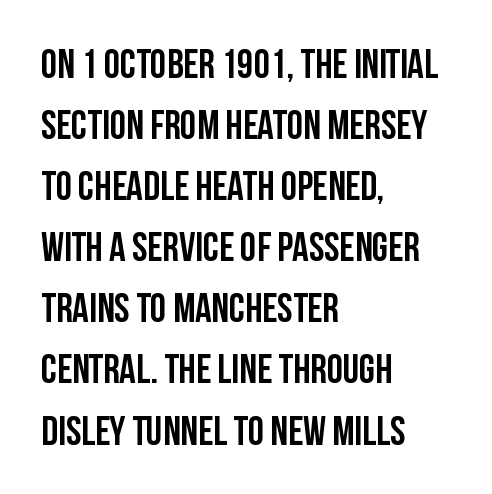
{"serif": "no", "italic": "no", "bold": "yes", "weight": "semibold", "width": "condensed", "stroke_contrast": "low", "x_height": "large", "monospaced": "no", "underline": "no", "align": "left", "line_spacing": "normal", "line_spacing_ratio": 1.49, "letter_spacing": "normal", "letter_spacing_em": 0.0, "glyph_px": 41}
